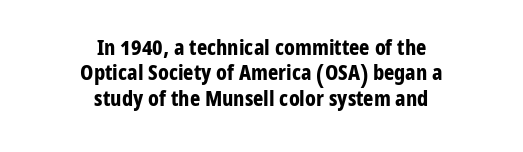
{"italic": "no", "bold": "yes", "underline": "no", "align": "center", "line_spacing": "tight", "line_spacing_ratio": 1.15, "letter_spacing": "normal", "letter_spacing_em": 0.0, "glyph_px": 22}
